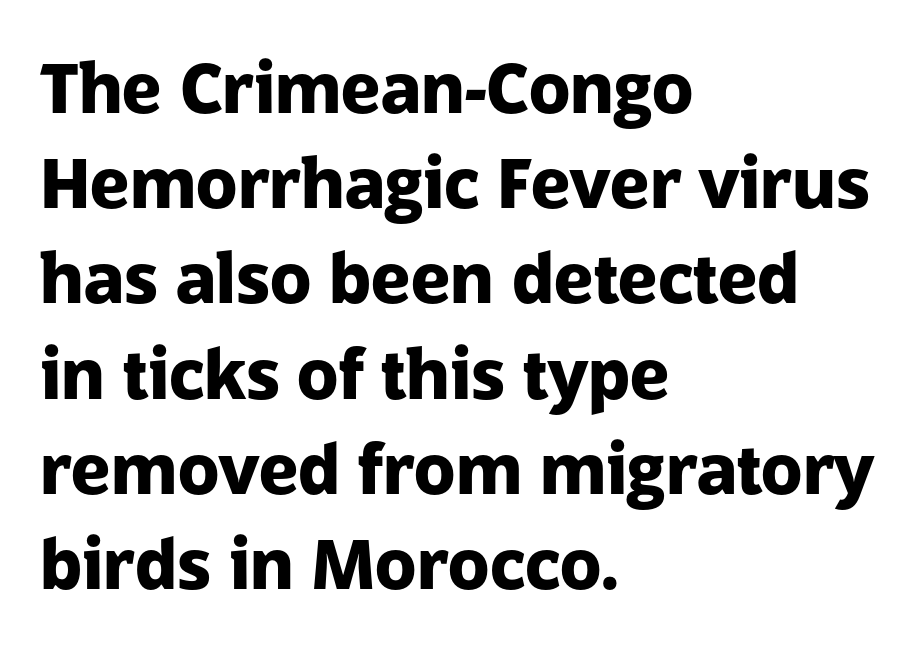
The image shows 68 px heavy sans-serif type, upright; set left-aligned, normal line spacing (1.4x), normal letter spacing, not underlined; low stroke contrast and a medium x-height.
